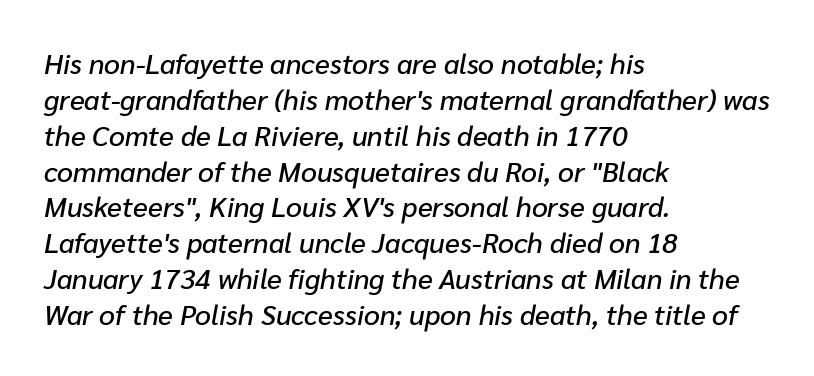
Q: Is the text italic (slanted)? A: Yes, it leans right by about 10 degrees.
Q: Is the text underlined? A: No.
Q: How is the paragraph aligned? A: Left-aligned.
Q: Is the spacing between letters normal or unusually wide? A: Normal.
Q: Is the spacing between lines tight, normal or loose? A: Normal.
Q: Width (condensed, normal, or wide)? A: Normal.
Q: Stroke contrast? A: Low.
Q: x-height? A: Medium.
Q: Monospaced? A: No.
